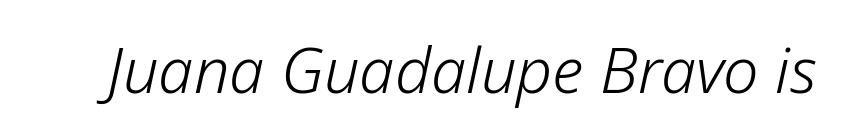
The image shows 63 px light type, italic (leaning right); set normal letter spacing, not underlined; low stroke contrast and a medium x-height.
